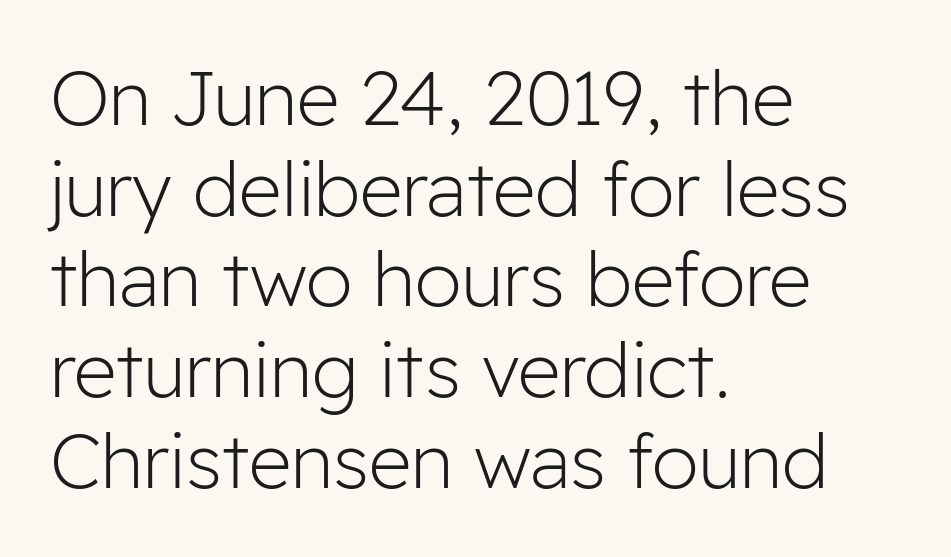
Q: Is the text bold? A: No.
Q: Is the text italic (slanted)? A: No, it is upright.
Q: Is the typeface a serif or a sans-serif typeface? A: Sans-serif.
Q: Is the text underlined? A: No.
Q: How is the paragraph aligned? A: Left-aligned.
Q: Is the spacing between letters normal or unusually wide? A: Normal.
Q: Width (condensed, normal, or wide)? A: Normal.
Q: Stroke contrast? A: Low.
Q: x-height? A: Medium.
Q: Monospaced? A: No.
